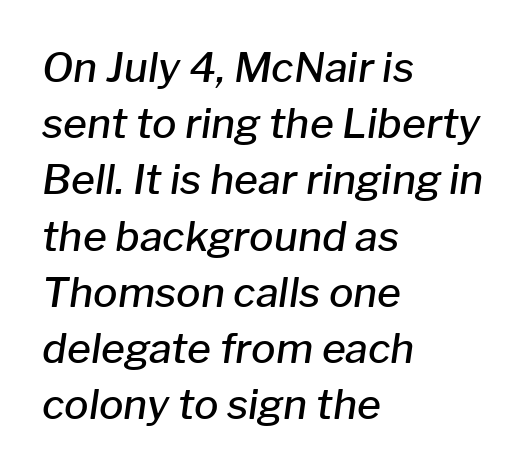
Q: Is the text bold? A: Semi-bold.
Q: Is the text italic (slanted)? A: Yes, it leans right by about 8 degrees.
Q: Is the text underlined? A: No.
Q: How is the paragraph aligned? A: Left-aligned.
Q: Is the spacing between letters normal or unusually wide? A: Normal.
Q: Is the spacing between lines tight, normal or loose? A: Normal.
Q: Width (condensed, normal, or wide)? A: Normal.
Q: Stroke contrast? A: Low.
Q: x-height? A: Medium.
Q: Monospaced? A: No.
